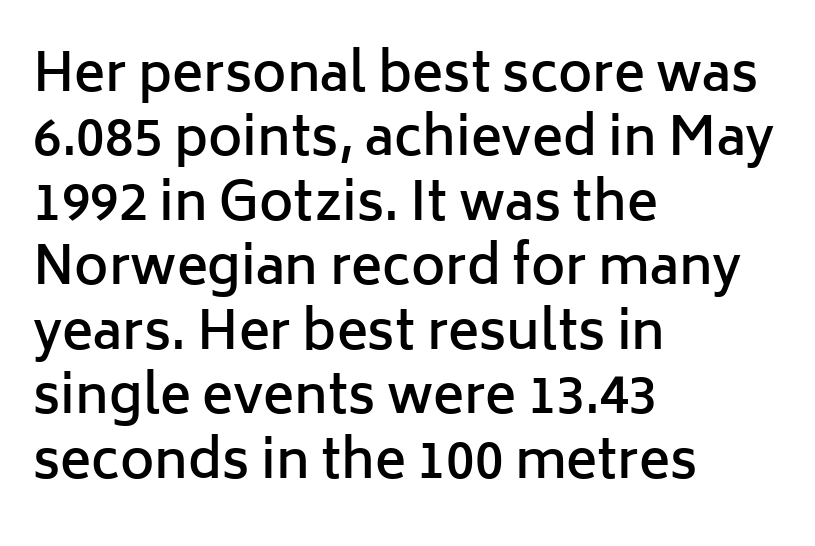
Q: Is the text bold? A: Semi-bold.
Q: Is the text italic (slanted)? A: No, it is upright.
Q: Is the typeface a serif or a sans-serif typeface? A: Sans-serif.
Q: Is the text underlined? A: No.
Q: How is the paragraph aligned? A: Left-aligned.
Q: Is the spacing between letters normal or unusually wide? A: Normal.
Q: Width (condensed, normal, or wide)? A: Normal.
Q: Stroke contrast? A: Low.
Q: x-height? A: Medium.
Q: Monospaced? A: No.
